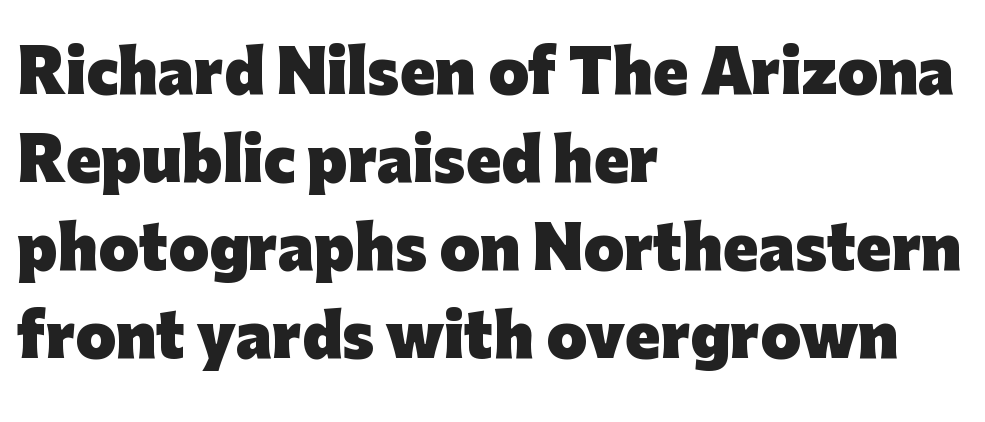
The image shows 58 px heavy sans-serif type, upright; set left-aligned, normal line spacing (1.52x), normal letter spacing, not underlined; low stroke contrast and a medium x-height.
